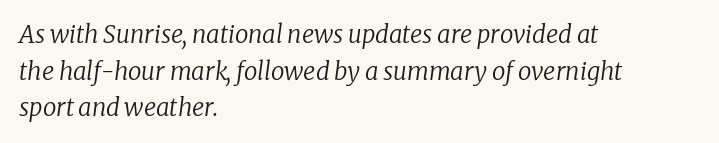
{"italic": "yes", "lean": "right", "slant_degrees": 8, "bold": "no", "underline": "no", "align": "left", "line_spacing": "normal", "line_spacing_ratio": 1.53, "letter_spacing": "normal", "letter_spacing_em": 0.0, "glyph_px": 24}
